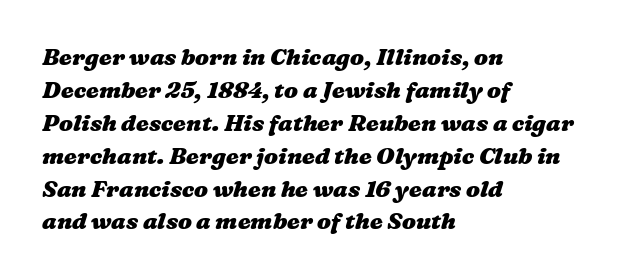
Q: Is the text bold? A: Yes.
Q: Is the text underlined? A: No.
Q: How is the paragraph aligned? A: Left-aligned.
Q: Is the spacing between letters normal or unusually wide? A: Normal.
Q: Is the spacing between lines tight, normal or loose? A: Normal.
